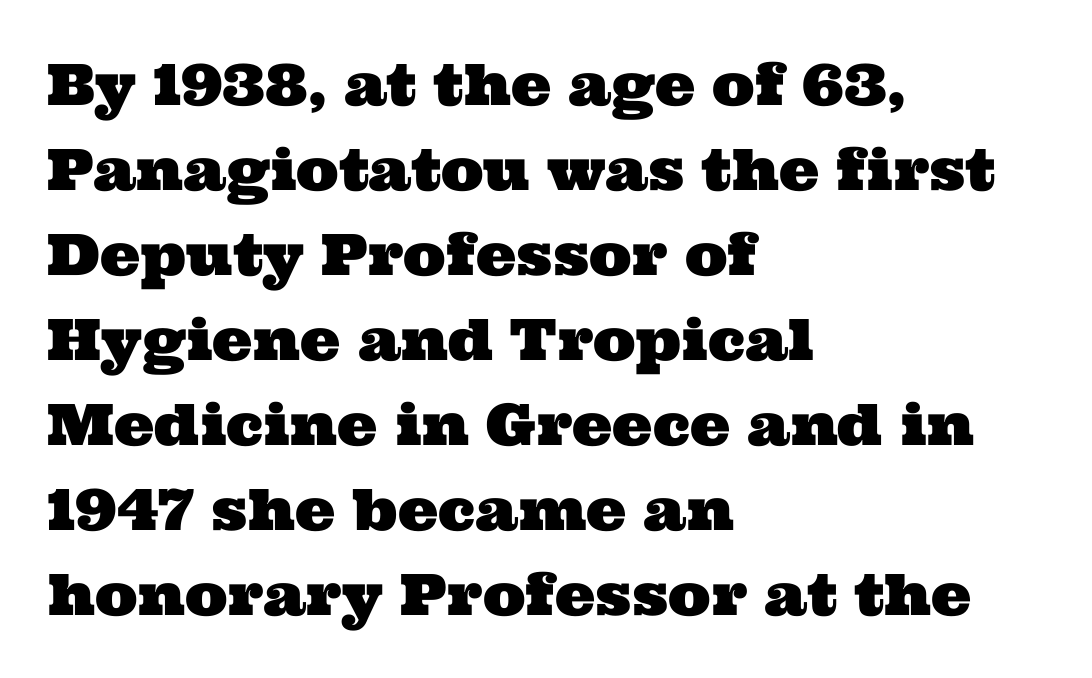
Q: Is the typeface a serif or a sans-serif typeface? A: Serif.
Q: Is the text underlined? A: No.
Q: How is the paragraph aligned? A: Left-aligned.
Q: Is the spacing between letters normal or unusually wide? A: Normal.
Q: Is the spacing between lines tight, normal or loose? A: Normal.
Q: Width (condensed, normal, or wide)? A: Wide.
Q: Stroke contrast? A: Medium.
Q: x-height? A: Medium.
Q: Monospaced? A: No.
